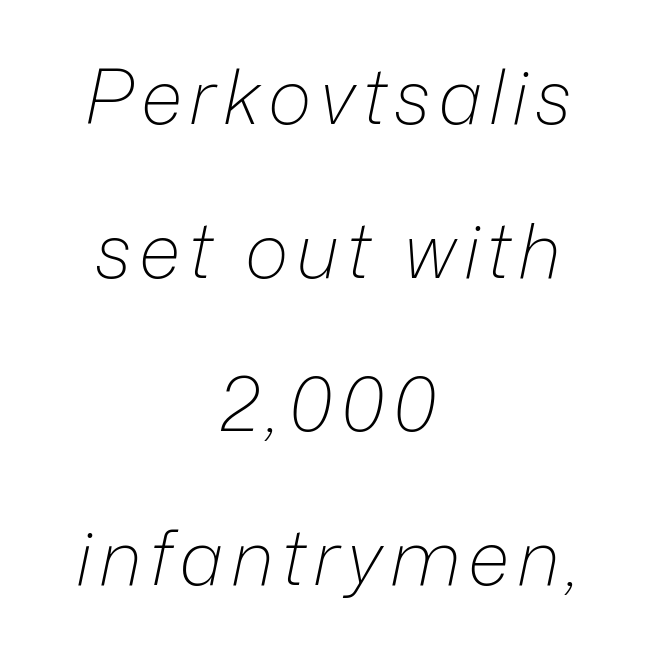
The image shows 75 px light type, italic (leaning right); set centered, loose line spacing (2.05x), not underlined; low stroke contrast and a medium x-height.
